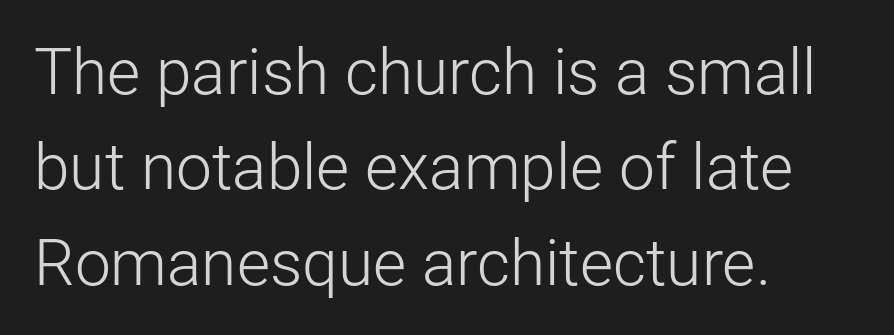
{"serif": "no", "italic": "no", "bold": "no", "weight": "light", "width": "normal", "stroke_contrast": "low", "x_height": "medium", "monospaced": "no", "underline": "no", "align": "left", "line_spacing": "normal", "line_spacing_ratio": 1.49, "letter_spacing": "normal", "letter_spacing_em": 0.0, "glyph_px": 64}
